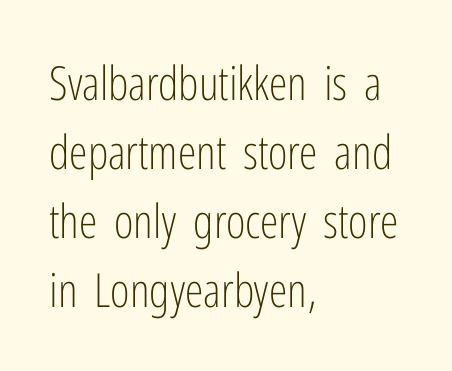
The image shows 47 px light, condensed sans-serif type, upright; set left-aligned, normal line spacing (1.47x), normal letter spacing, not underlined; low stroke contrast and a medium x-height.
